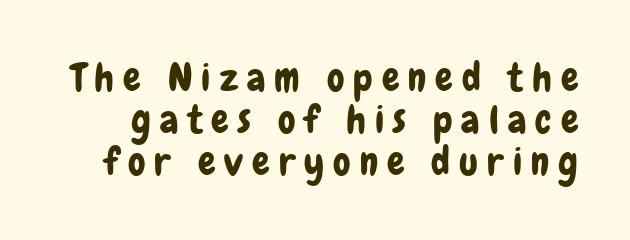
{"serif": "no", "italic": "no", "width": "condensed", "stroke_contrast": "low", "x_height": "medium", "monospaced": "no", "underline": "no", "line_spacing": "tight", "line_spacing_ratio": 1.08, "letter_spacing": "wide", "letter_spacing_em": 0.23, "glyph_px": 39}
